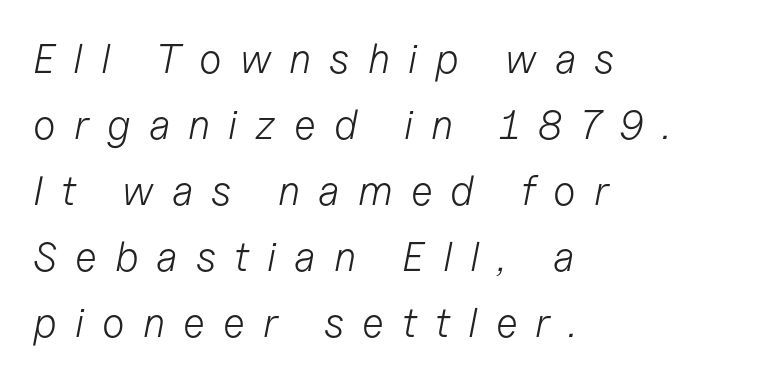
This is not heavy type; no bold has been used. Inter-character spacing is expanded well beyond the font's built-in metrics. Leftover space on each line is placed entirely after the last word. Note the varied advance widths — an 'i' is clearly narrower than an 'm'. Clear beneath every line of the passage. These lines sit exactly where default settings would place them.
